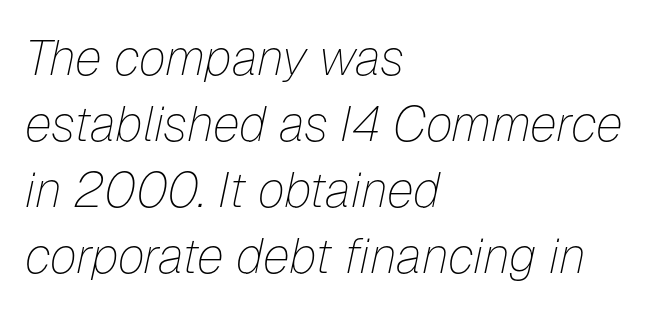
Q: Is the text bold? A: No.
Q: Is the text italic (slanted)? A: Yes, it leans right by about 12 degrees.
Q: Is the text underlined? A: No.
Q: How is the paragraph aligned? A: Left-aligned.
Q: Is the spacing between letters normal or unusually wide? A: Normal.
Q: Is the spacing between lines tight, normal or loose? A: Normal.
Q: Width (condensed, normal, or wide)? A: Normal.
Q: Stroke contrast? A: Low.
Q: x-height? A: Medium.
Q: Monospaced? A: No.
